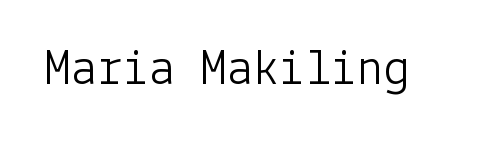
Short note: letters normally spaced. A clean baseline with only descenders dipping below it. No feet cap the strokes, marking this as sans-serif type. The axis of the letterforms is exactly vertical. On a weight scale, this lands at 450 or below.
